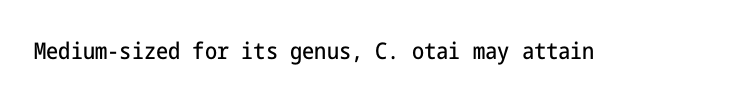
Q: Is the text italic (slanted)? A: No, it is upright.
Q: Is the text underlined? A: No.
Q: Is the spacing between letters normal or unusually wide? A: Normal.
